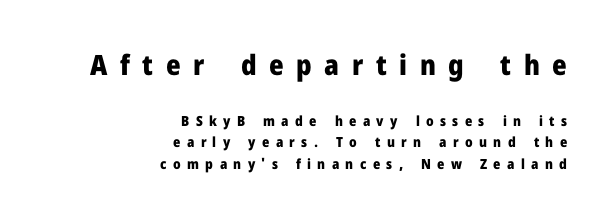
Q: Is the text bold? A: Yes.
Q: Is the text italic (slanted)? A: No, it is upright.
Q: Is the typeface a serif or a sans-serif typeface? A: Sans-serif.
Q: Is the text underlined? A: No.
Q: How is the paragraph aligned? A: Right-aligned.
Q: Is the spacing between letters normal or unusually wide? A: Unusually wide.
Q: Is the spacing between lines tight, normal or loose? A: Normal.
Q: Which block of text is set in a larger size, the first (top) or the second (bottom)? A: The first (top) one.
Q: Width (condensed, normal, or wide)? A: Normal.
Q: Stroke contrast? A: Low.
Q: x-height? A: Medium.
Q: Monospaced? A: No.
